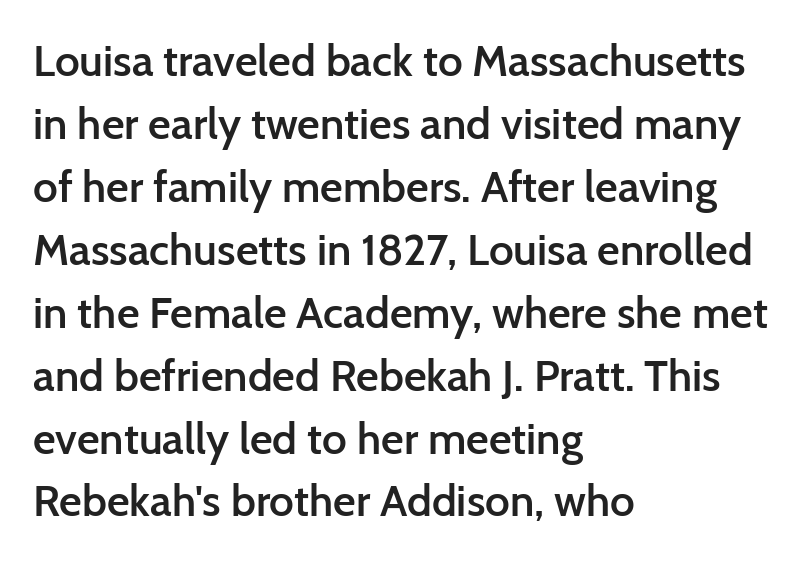
The image shows 44 px semibold sans-serif type, upright; set left-aligned, normal line spacing (1.43x), normal letter spacing, not underlined; low stroke contrast and a medium x-height.
